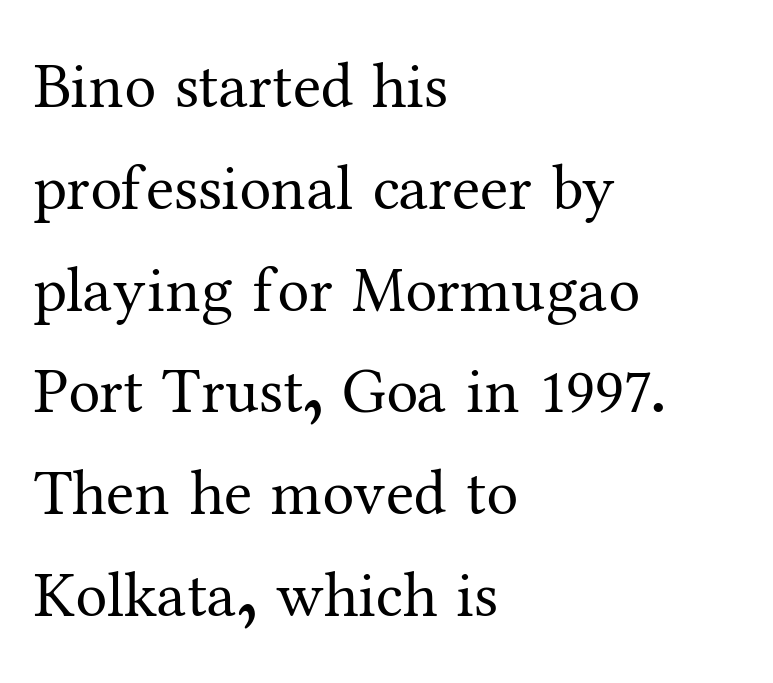
{"serif": "yes", "italic": "no", "bold": "no", "weight": "regular", "width": "normal", "stroke_contrast": "medium", "x_height": "medium", "monospaced": "no", "underline": "no", "align": "left", "line_spacing": "normal", "line_spacing_ratio": 1.59, "letter_spacing": "normal", "letter_spacing_em": 0.0, "glyph_px": 64}
